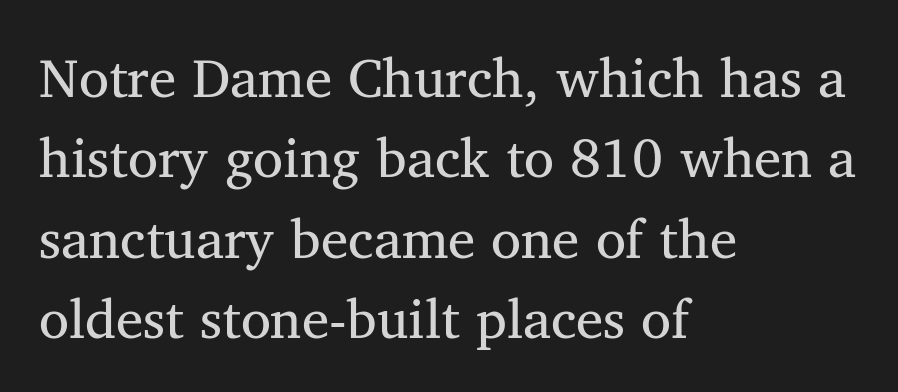
Notice how the stems are strictly vertical — no italics here. Bare-footed words on every line. Is this a sans? No — the strokes have serifs. How would I describe the line gaps? Plain and ordinary.
